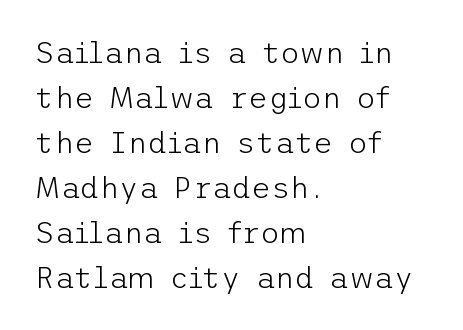
The image shows 30 px light sans-serif type, upright; set left-aligned, normal line spacing (1.5x), normal letter spacing, not underlined; low stroke contrast and a medium x-height.
